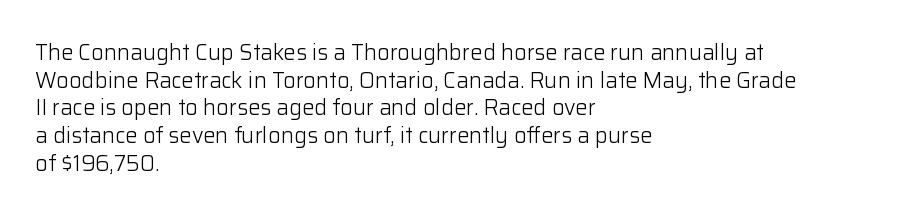
The image shows 22 px text type, upright; set left-aligned, normal line spacing (1.26x), normal letter spacing, not underlined.
